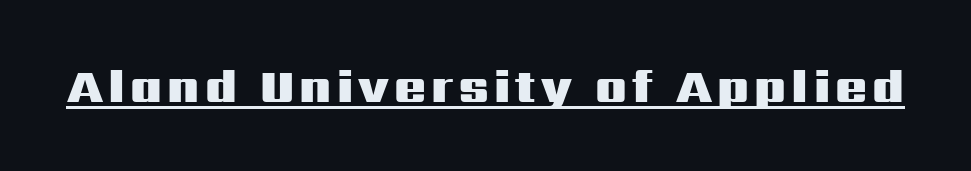
The image shows 47 px heavy, wide sans-serif type, upright; set underlined; medium stroke contrast and a medium x-height.
